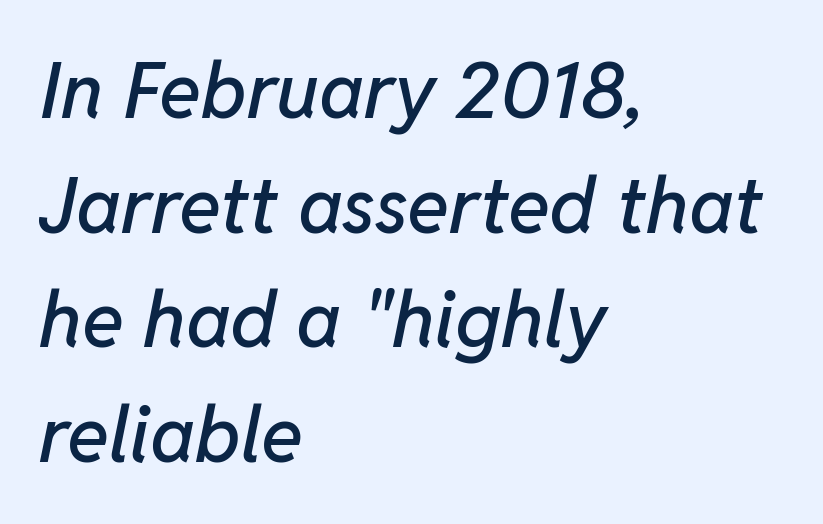
Q: Is the text italic (slanted)? A: Yes, it leans right by about 11 degrees.
Q: Is the text underlined? A: No.
Q: How is the paragraph aligned? A: Left-aligned.
Q: Is the spacing between letters normal or unusually wide? A: Normal.
Q: Is the spacing between lines tight, normal or loose? A: Normal.
Q: Width (condensed, normal, or wide)? A: Normal.
Q: Stroke contrast? A: Low.
Q: x-height? A: Medium.
Q: Monospaced? A: No.
